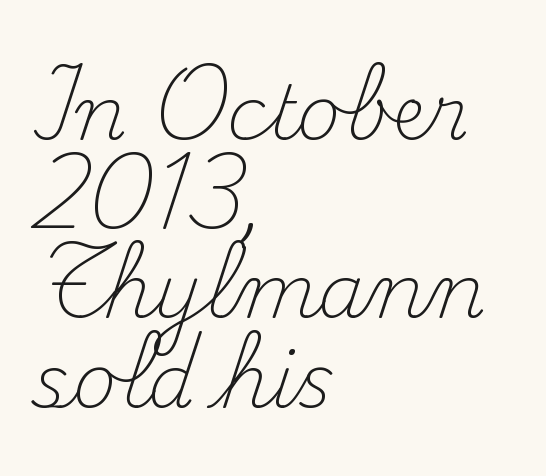
{"serif": "yes", "bold": "no", "weight": "light", "width": "normal", "stroke_contrast": "medium", "x_height": "small", "monospaced": "no", "underline": "no", "align": "left", "line_spacing_ratio": 1.19, "letter_spacing": "normal", "letter_spacing_em": 0.0, "glyph_px": 75}
